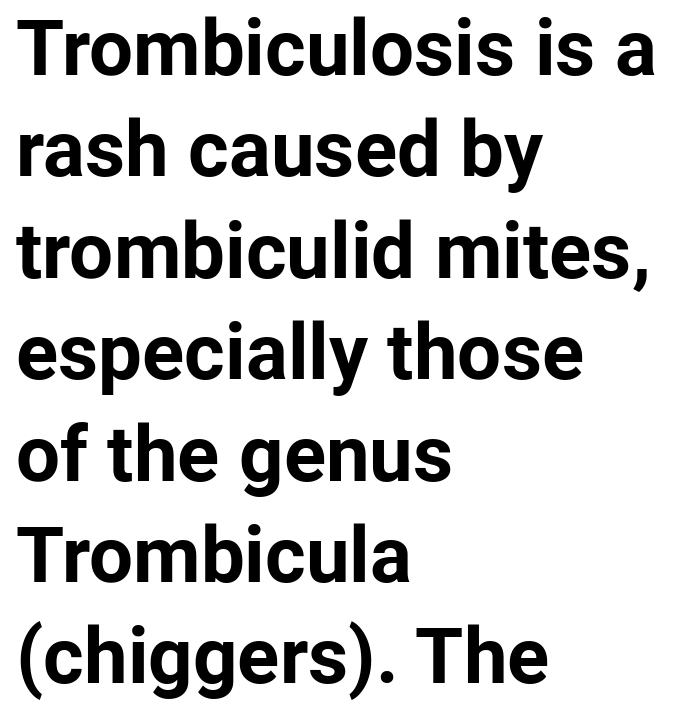
The image shows 78 px bold sans-serif type, upright; set left-aligned, normal line spacing (1.3x), normal letter spacing, not underlined; low stroke contrast and a medium x-height.
